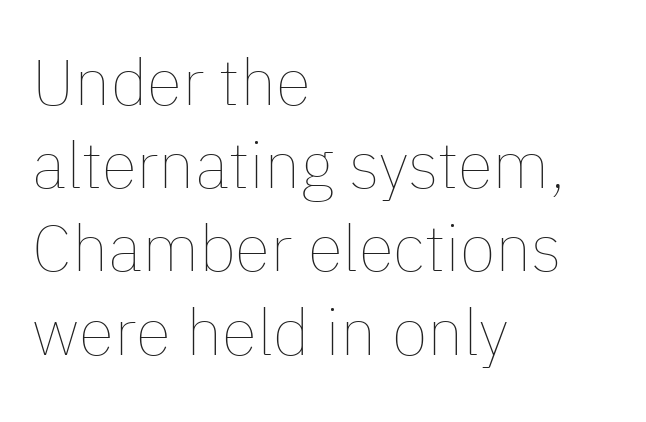
The image shows 65 px thin type, upright; set left-aligned, normal line spacing (1.28x), normal letter spacing, not underlined; low stroke contrast and a medium x-height.
